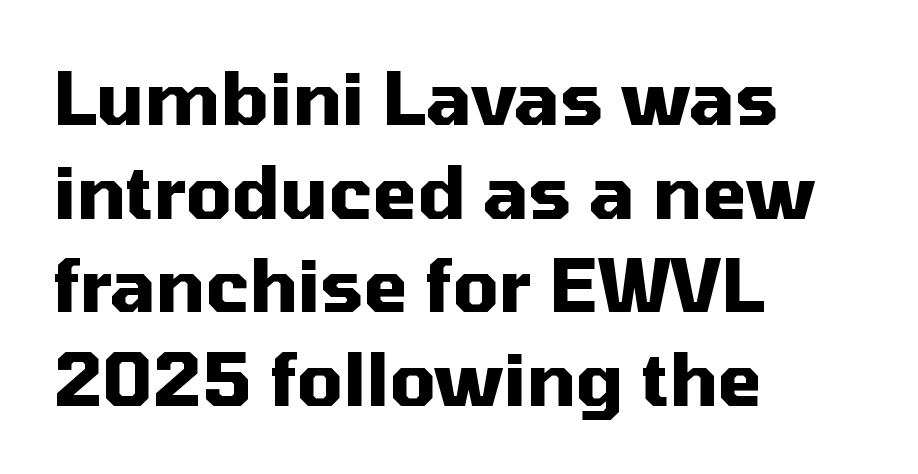
The image shows 72 px heavy sans-serif type, upright; set left-aligned, normal line spacing (1.3x), normal letter spacing, not underlined; medium stroke contrast and a medium x-height.
